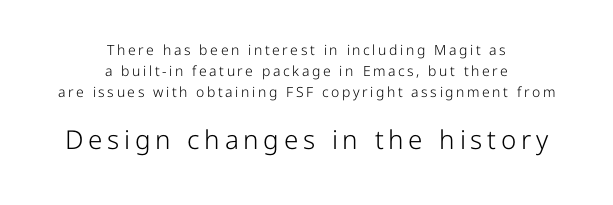
The image shows 26 px text type, upright; set centered, normal line spacing (1.51x), not underlined; the second (bottom) block is 1.86x larger.
